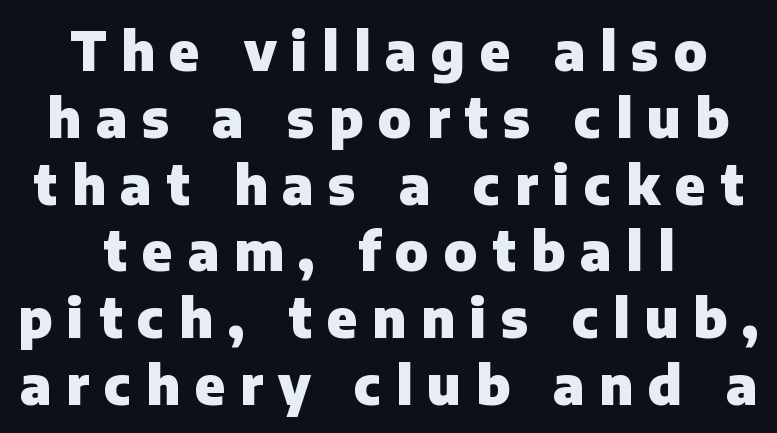
The image shows 53 px heavy sans-serif type, upright; set centered, normal line spacing (1.26x), unusually wide letter spacing (+0.28 em), not underlined; low stroke contrast and a medium x-height.
